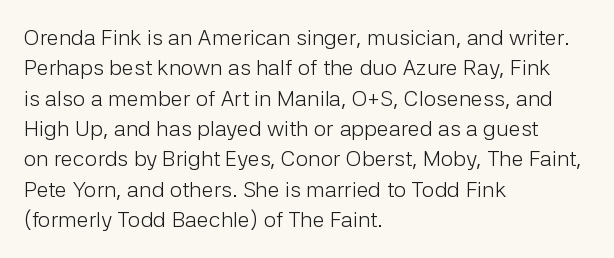
A quiet, ordinary-to-light weight characterises the typeface. The text block is weighted toward the left margin, trailing off unevenly rightward. This rendering leaves character spacing at its baseline value. Characters remain perfectly vertical along every line. The strip under each line holds only bare page.
